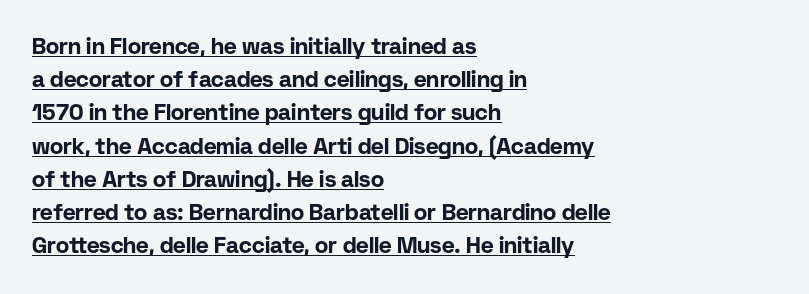
The text block is weighted toward the left margin, trailing off unevenly rightward. The rendering uses a moderate line-height, typical for paragraphs. A roman cut, with each character standing at attention. Heft: maximum for text — a bold. Does extra space separate the letters? No, they use regular spacing.
